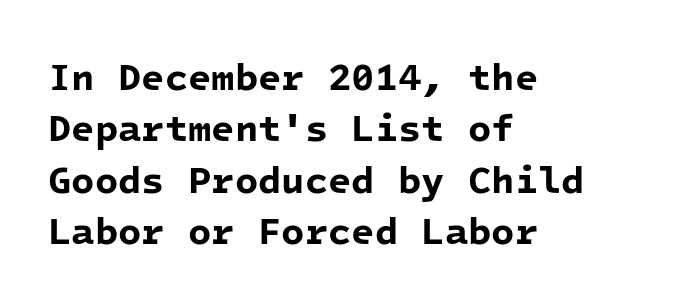
Q: Is the text bold? A: Yes.
Q: Is the typeface a serif or a sans-serif typeface? A: Sans-serif.
Q: Is the text underlined? A: No.
Q: How is the paragraph aligned? A: Left-aligned.
Q: Is the spacing between letters normal or unusually wide? A: Normal.
Q: Is the spacing between lines tight, normal or loose? A: Normal.
Q: Width (condensed, normal, or wide)? A: Normal.
Q: Stroke contrast? A: Low.
Q: x-height? A: Medium.
Q: Monospaced? A: Yes.
